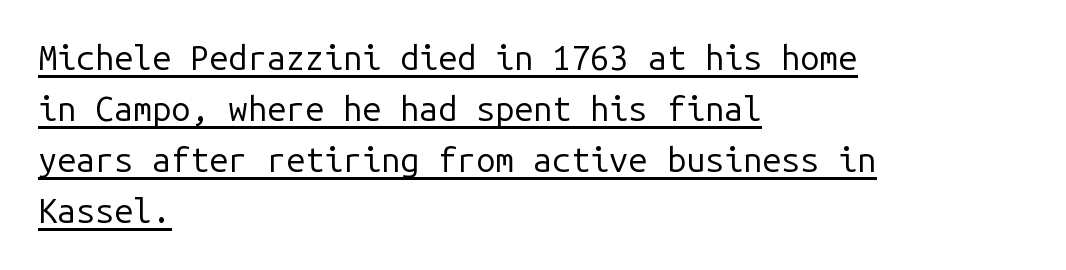
{"serif": "no", "italic": "no", "bold": "no", "weight": "regular", "width": "normal", "stroke_contrast": "low", "x_height": "medium", "monospaced": "yes", "underline": "yes", "align": "left", "line_spacing": "normal", "line_spacing_ratio": 1.5, "letter_spacing": "normal", "letter_spacing_em": 0.0, "glyph_px": 34}
